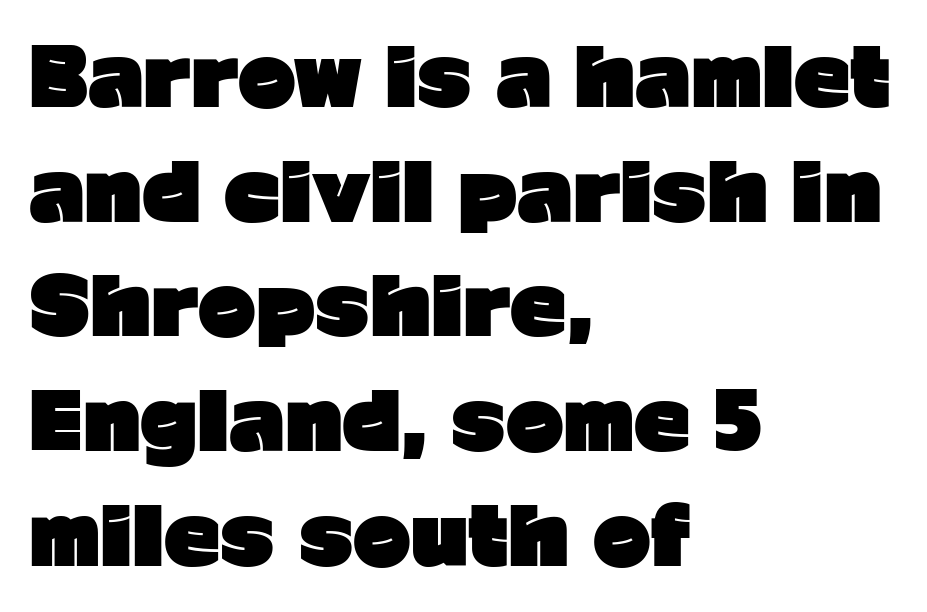
{"serif": "no", "italic": "no", "bold": "yes", "weight": "heavy", "width": "normal", "stroke_contrast": "low", "x_height": "medium", "monospaced": "no", "underline": "no", "align": "left", "line_spacing": "normal", "line_spacing_ratio": 1.47, "letter_spacing": "normal", "letter_spacing_em": 0.0, "glyph_px": 78}
